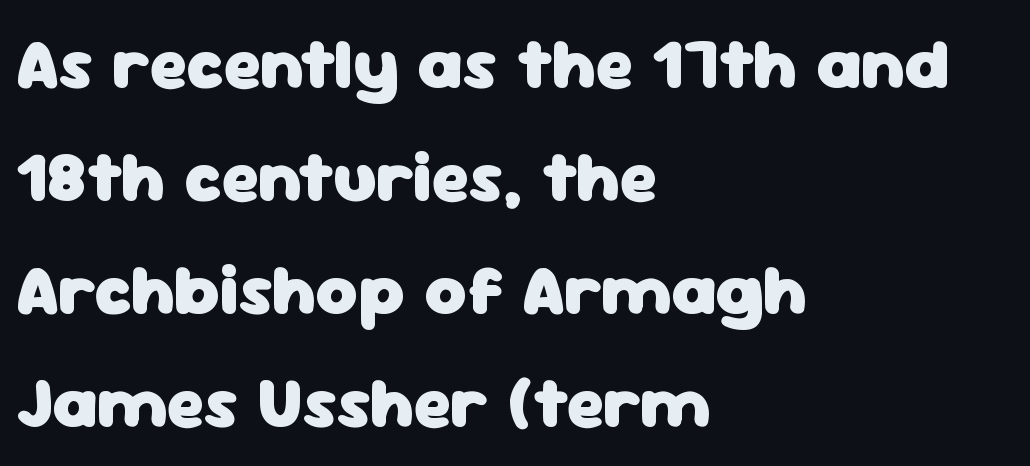
The image shows 72 px heavy sans-serif type, upright; set left-aligned, normal line spacing (1.57x), normal letter spacing, not underlined; low stroke contrast and a medium x-height.
